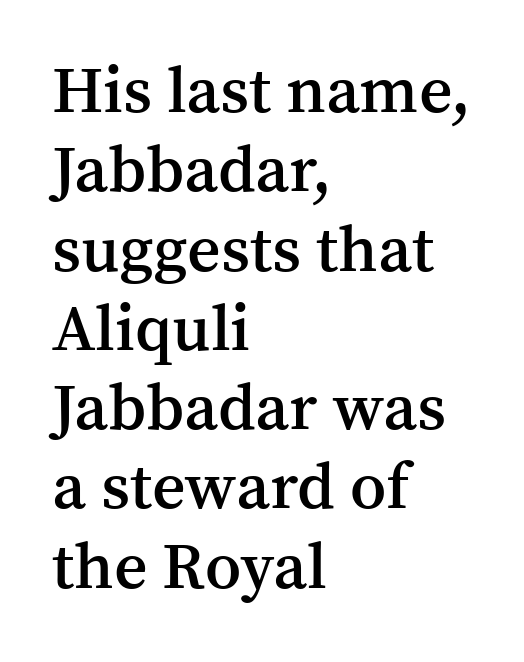
Each glyph is drawn with semibold strokes, heavier than normal yet not fully bold. This rendering employs a face with finishing strokes, i.e., a serif. The type sits square on the baseline with zero lean. No word sits above an underline. This sample has the flowing, uneven cadence of proportional lettering.
